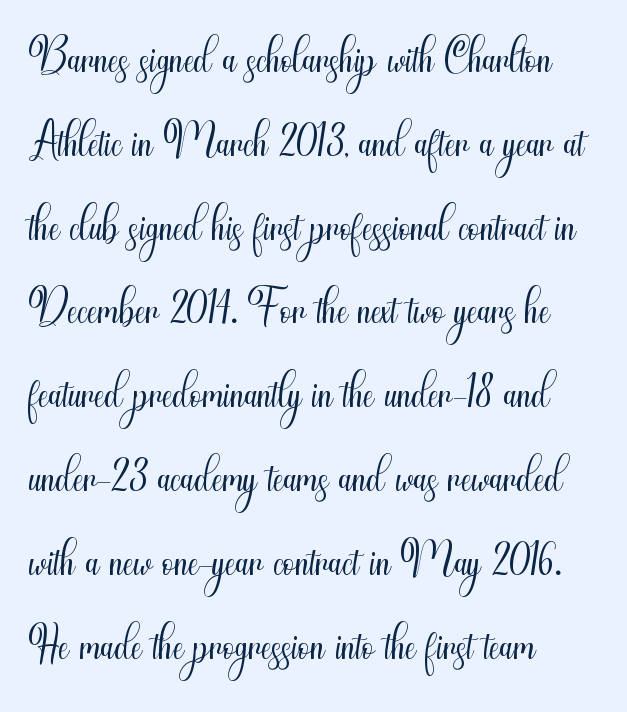
The image shows 66 px light, condensed sans-serif type; set left-aligned, normal line spacing (1.27x), normal letter spacing, not underlined; medium stroke contrast and a small x-height.
